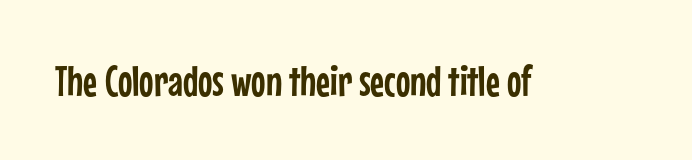
Q: Is the text italic (slanted)? A: No, it is upright.
Q: Is the typeface a serif or a sans-serif typeface? A: Sans-serif.
Q: Is the text underlined? A: No.
Q: Is the spacing between letters normal or unusually wide? A: Normal.
Q: Width (condensed, normal, or wide)? A: Condensed.
Q: Stroke contrast? A: Low.
Q: x-height? A: Medium.
Q: Monospaced? A: No.
